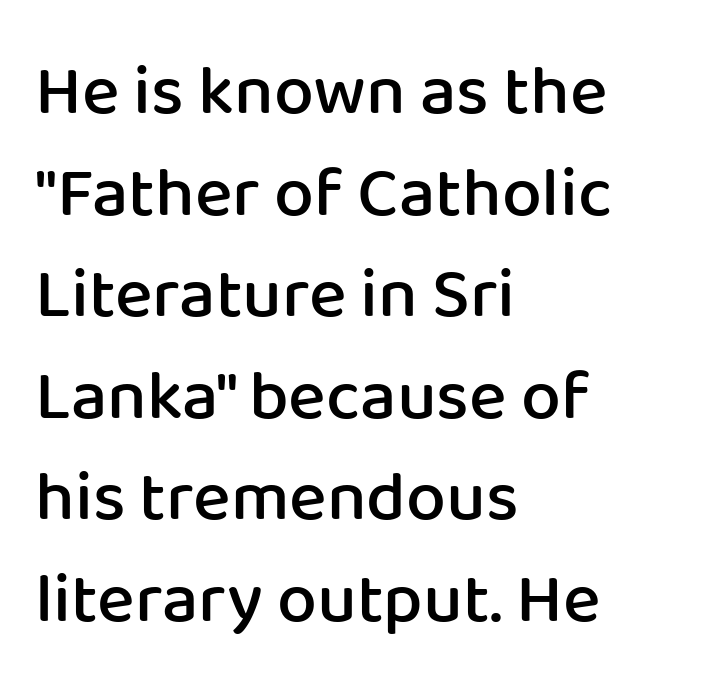
Reading down the column, the eye jumps a familiar distance to each next line. Upright lettering throughout. The rendering shows plain stroke endings on the letterforms — a sans-serif design. Each word holds together tightly as a unit, with standard inter-letter gaps.
